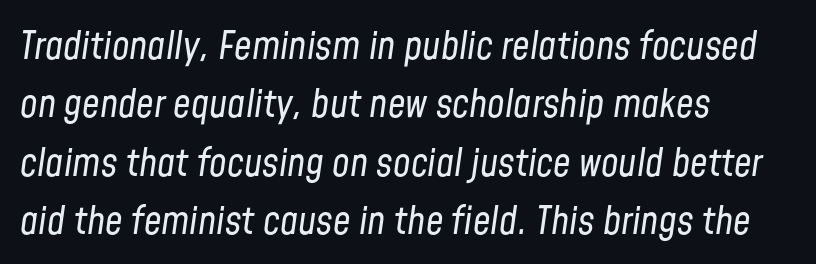
Q: Is the text bold? A: No.
Q: Is the text italic (slanted)? A: Yes, it leans right by about 8 degrees.
Q: Is the text underlined? A: No.
Q: How is the paragraph aligned? A: Left-aligned.
Q: Is the spacing between letters normal or unusually wide? A: Normal.
Q: Is the spacing between lines tight, normal or loose? A: Normal.
Q: Width (condensed, normal, or wide)? A: Condensed.
Q: Stroke contrast? A: Low.
Q: x-height? A: Medium.
Q: Monospaced? A: No.
